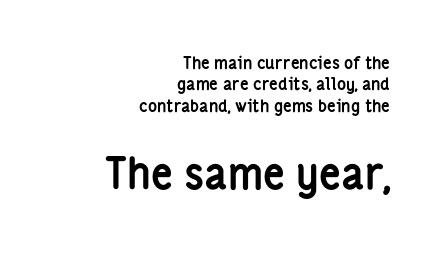
Q: Is the text bold? A: Yes.
Q: Is the text italic (slanted)? A: No, it is upright.
Q: Is the typeface a serif or a sans-serif typeface? A: Sans-serif.
Q: Is the text underlined? A: No.
Q: How is the paragraph aligned? A: Right-aligned.
Q: Is the spacing between letters normal or unusually wide? A: Normal.
Q: Is the spacing between lines tight, normal or loose? A: Normal.
Q: Which block of text is set in a larger size, the first (top) or the second (bottom)? A: The second (bottom) one.
Q: Width (condensed, normal, or wide)? A: Condensed.
Q: Stroke contrast? A: Low.
Q: x-height? A: Medium.
Q: Monospaced? A: No.
